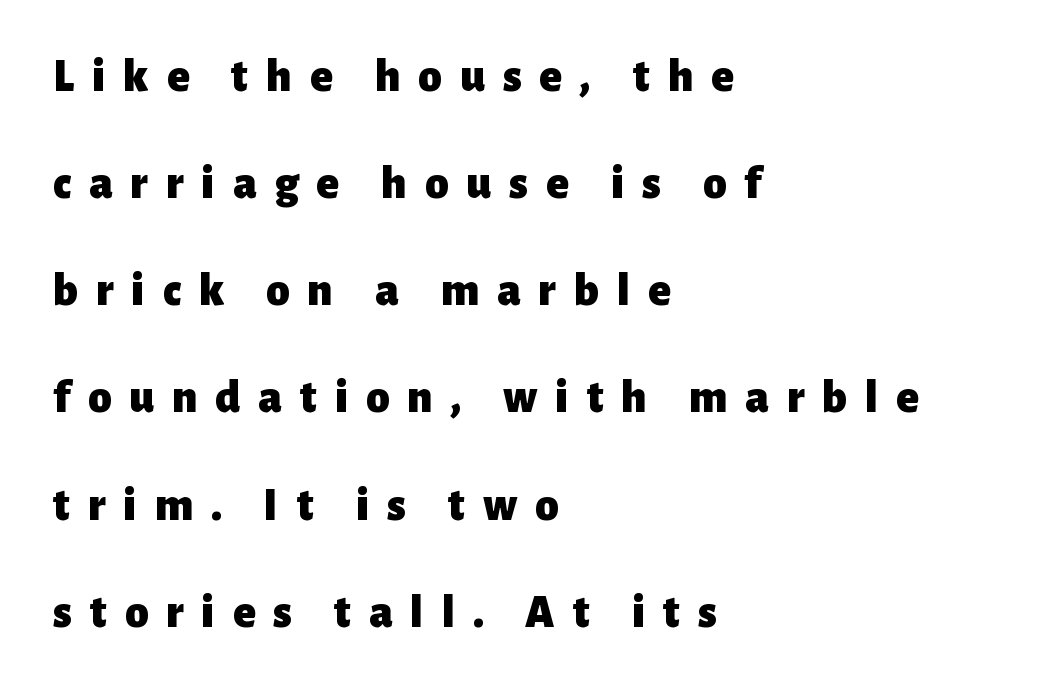
{"serif": "no", "italic": "no", "bold": "yes", "weight": "heavy", "width": "normal", "stroke_contrast": "low", "x_height": "medium", "monospaced": "no", "underline": "no", "align": "left", "line_spacing": "loose", "line_spacing_ratio": 2.28, "letter_spacing": "wide", "letter_spacing_em": 0.38, "glyph_px": 47}
